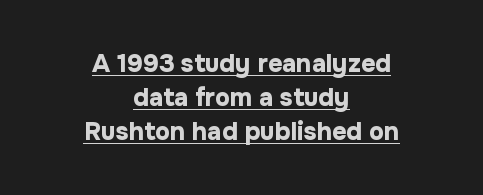
The image shows 25 px bold type, upright; set centered, normal line spacing (1.36x), normal letter spacing, underlined.
